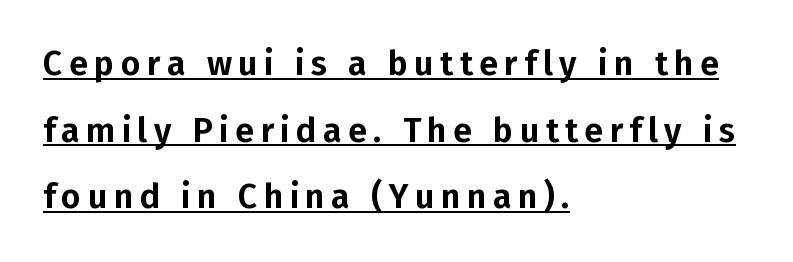
Casual observation: everything's shoved over to the left. Every stem runs plumb, perpendicular to the baseline. Glance below the letters and you will spot a drawn line. Reading down the column, the eye jumps a long way to each next line. This is sans-serif lettering, the kind often seen on screens and signage.
